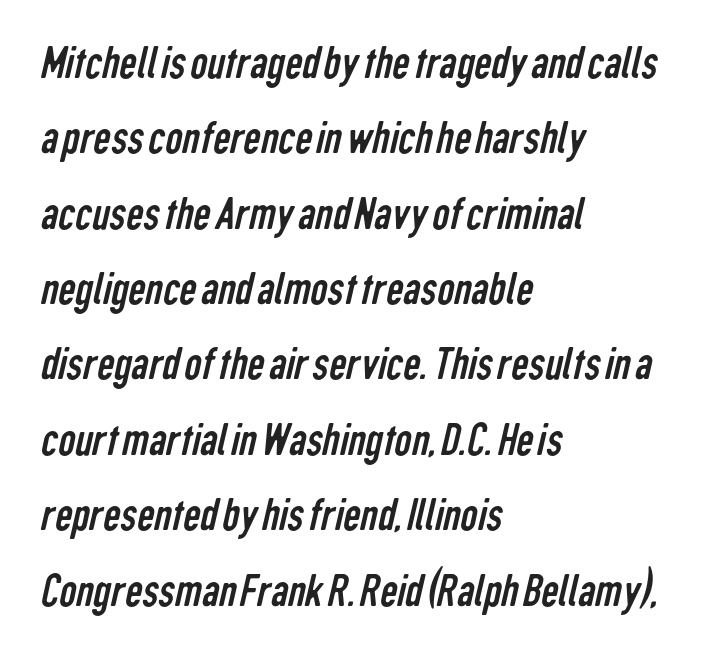
{"serif": "no", "bold": "no", "weight": "regular", "width": "condensed", "stroke_contrast": "low", "x_height": "medium", "monospaced": "no", "underline": "no", "align": "left", "line_spacing": "normal", "line_spacing_ratio": 1.57, "letter_spacing": "normal", "letter_spacing_em": 0.0, "glyph_px": 48}
